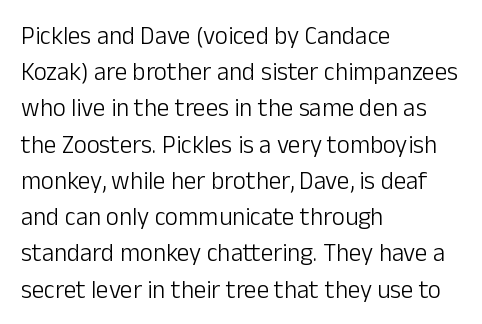
Q: Is the text bold? A: No.
Q: Is the text italic (slanted)? A: No, it is upright.
Q: Is the text underlined? A: No.
Q: How is the paragraph aligned? A: Left-aligned.
Q: Is the spacing between letters normal or unusually wide? A: Normal.
Q: Is the spacing between lines tight, normal or loose? A: Normal.
